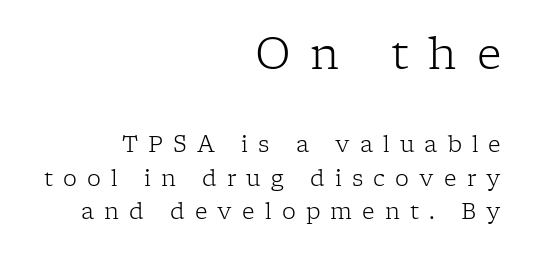
The lettering stays uniformly vertical, giving the passage a roman look. Glyph-to-glyph distance is far greater than everyday printed text. Letterform terminals end in serifs throughout the passage. Whoever set this chose a conventional vertical rhythm. Is this a fixed-width face? No — the glyphs have proportional, varying widths.
